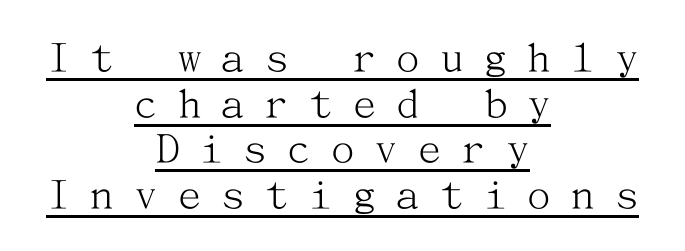
{"serif": "yes", "italic": "no", "bold": "no", "weight": "light", "width": "normal", "stroke_contrast": "medium", "x_height": "medium", "underline": "yes", "align": "center", "line_spacing": "tight", "line_spacing_ratio": 0.97, "letter_spacing": "wide", "letter_spacing_em": 0.43, "glyph_px": 47}
